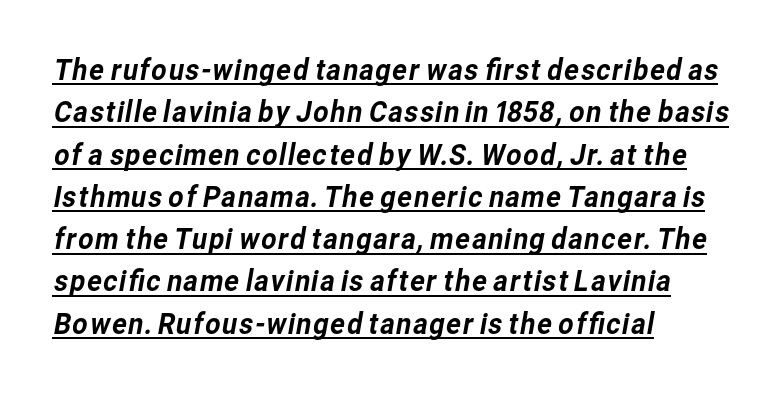
Q: Is the typeface a serif or a sans-serif typeface? A: Sans-serif.
Q: Is the text underlined? A: Yes.
Q: How is the paragraph aligned? A: Left-aligned.
Q: Is the spacing between letters normal or unusually wide? A: Normal.
Q: Is the spacing between lines tight, normal or loose? A: Normal.
Q: Width (condensed, normal, or wide)? A: Normal.
Q: Stroke contrast? A: Low.
Q: x-height? A: Medium.
Q: Monospaced? A: No.
